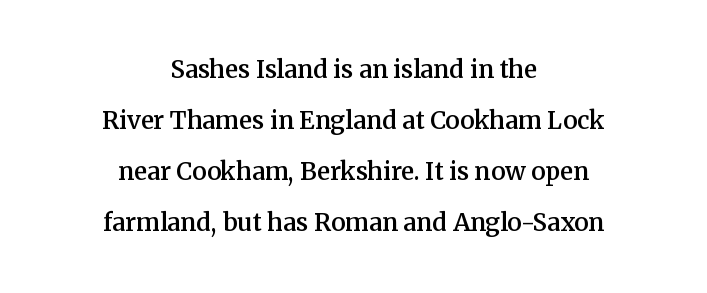
Q: Is the text bold? A: Semi-bold.
Q: Is the text italic (slanted)? A: No, it is upright.
Q: Is the text underlined? A: No.
Q: How is the paragraph aligned? A: Centered.
Q: Is the spacing between letters normal or unusually wide? A: Normal.
Q: Is the spacing between lines tight, normal or loose? A: Loose.
